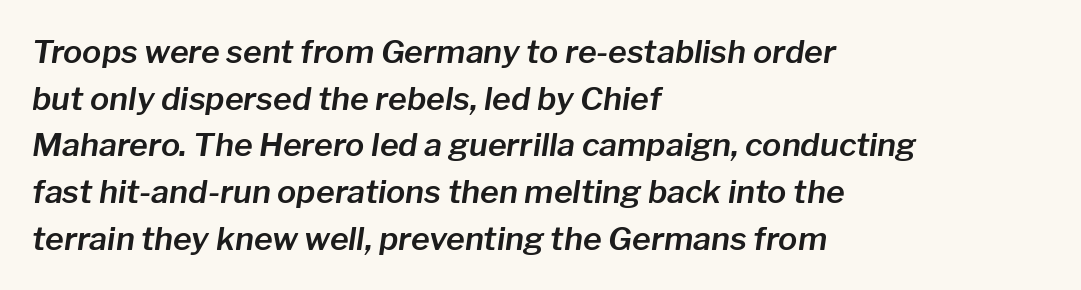
Compared with typical body copy, the letter spacing here is the same. The strip under each line holds only bare page. Regarding leading, the lines here are spaced in the standard way. Spacing verdict: proportional, widths tailored to each character. A classic flush-left, rag-right setting is used for this passage.
